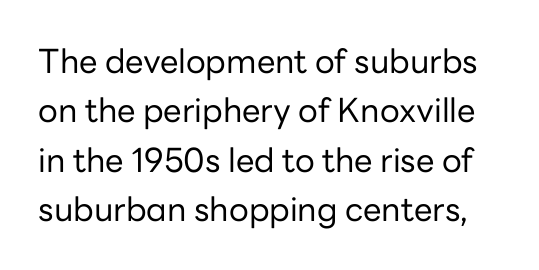
Bold? No — there's no thickening of the strokes. The designer went with a sans here, leaving each stem footless. The rendering keeps characters at their native spacing. Descenders hang freely into open space. The typography opts for an upright posture over an oblique one.
